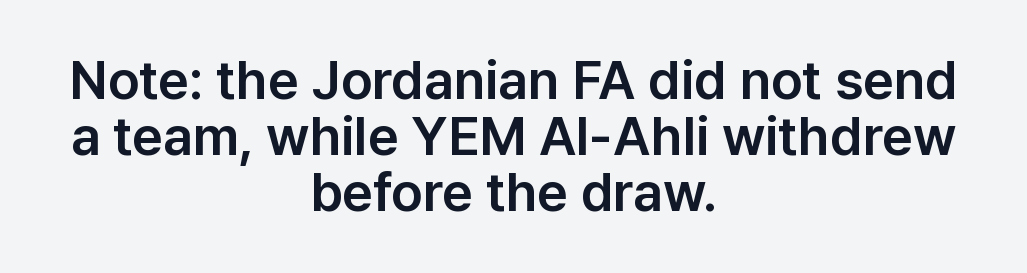
{"serif": "no", "italic": "no", "width": "normal", "stroke_contrast": "low", "x_height": "medium", "monospaced": "no", "underline": "no", "align": "center", "line_spacing": "tight", "line_spacing_ratio": 1.04, "letter_spacing": "normal", "letter_spacing_em": 0.0, "glyph_px": 54}
